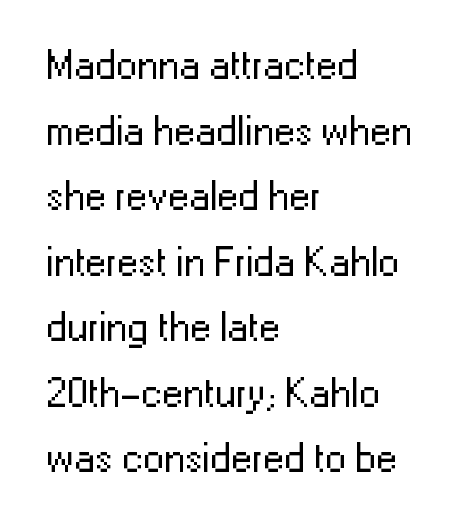
Q: Is the text bold? A: No.
Q: Is the text italic (slanted)? A: No, it is upright.
Q: Is the typeface a serif or a sans-serif typeface? A: Sans-serif.
Q: Is the text underlined? A: No.
Q: How is the paragraph aligned? A: Left-aligned.
Q: Is the spacing between letters normal or unusually wide? A: Normal.
Q: Is the spacing between lines tight, normal or loose? A: Normal.
Q: Width (condensed, normal, or wide)? A: Normal.
Q: Stroke contrast? A: Low.
Q: x-height? A: Medium.
Q: Monospaced? A: No.
